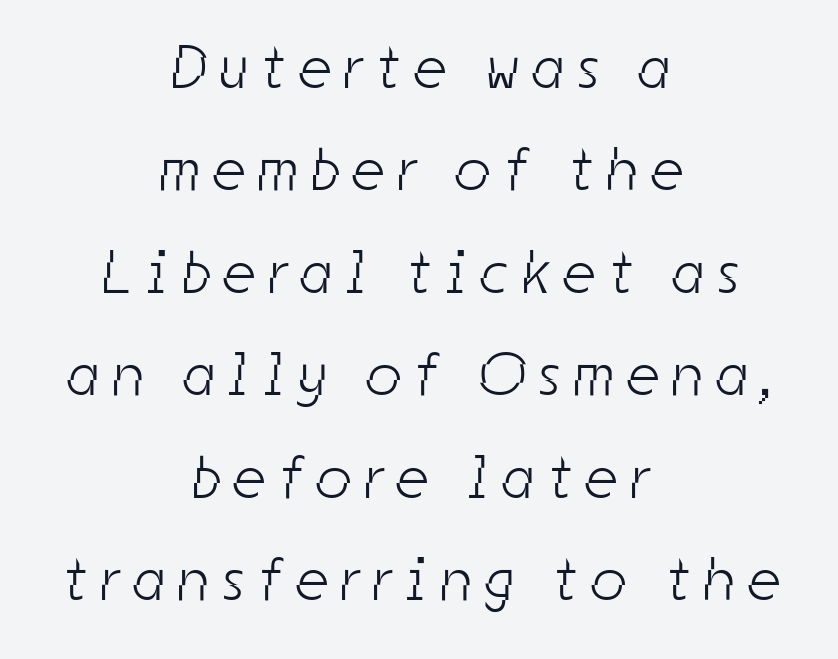
The image shows 61 px light, condensed sans-serif type; set centered, normal line spacing (1.68x), unusually wide letter spacing (+0.23 em), not underlined; low stroke contrast and a medium x-height.
